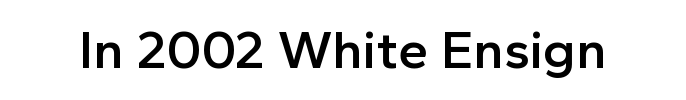
The image shows 54 px semibold sans-serif type, upright; set normal letter spacing, not underlined; a medium x-height.
